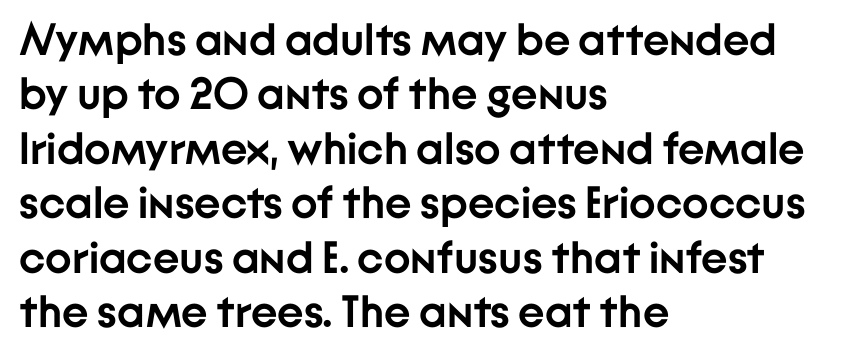
All the whitespace from short lines collects on the right. Looks like regular typesetting: each glyph gets only the width it needs. Upright lettering throughout. Nothing sits at the stroke ends, so this counts as sans-serif. Typographic density is high because the face is bold.
